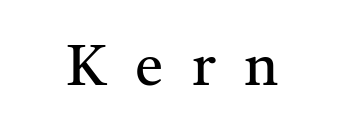
Q: Is the text bold? A: No.
Q: Is the text italic (slanted)? A: No, it is upright.
Q: Is the typeface a serif or a sans-serif typeface? A: Serif.
Q: Is the text underlined? A: No.
Q: Is the spacing between letters normal or unusually wide? A: Unusually wide.
Q: Width (condensed, normal, or wide)? A: Normal.
Q: Stroke contrast? A: Medium.
Q: x-height? A: Medium.
Q: Monospaced? A: No.
